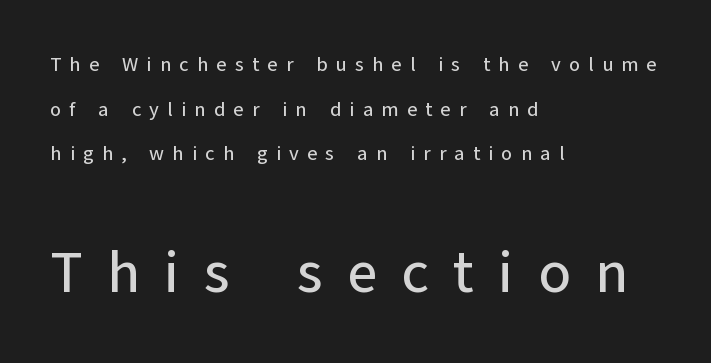
Posture: straight, roman, zero tilt. The ragged edge is on the right, which tells us the setting is flush left. Each new line begins a long way beneath the previous one. The typeface chosen for these lines omits serifs. Size hierarchy here favors the trailing block over the leading one.
